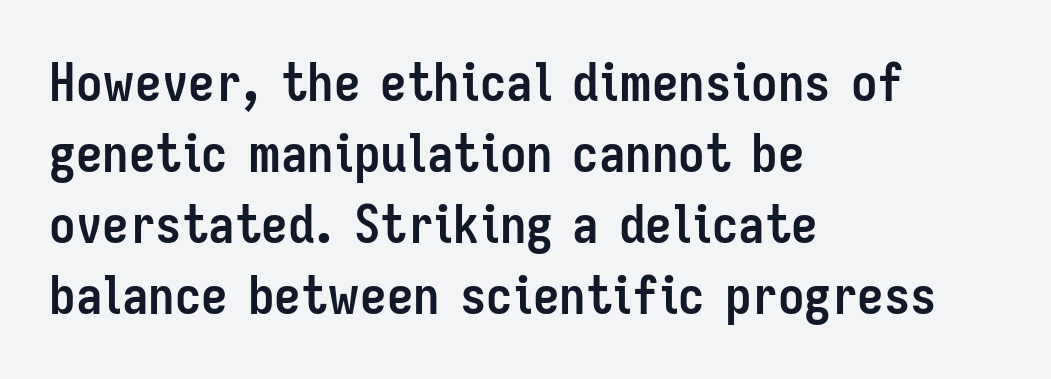
The rendering uses a moderate line-height, typical for paragraphs. Only glyphs here, with clear space below each row. Think of a printed novel: that variable character pitch is what you see here. Typographically, this falls in the sans-serif category. Pretty heavy lettering here — definitely bold. Which margin do the lines hug? The left one — the right edge is uneven.
